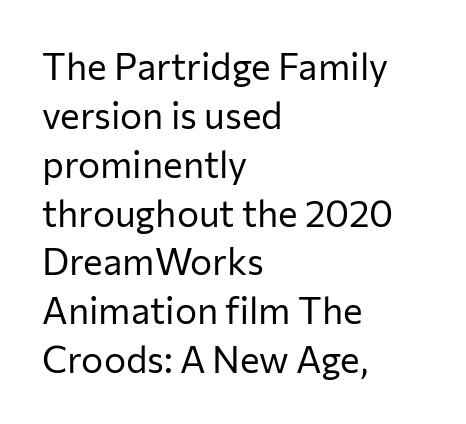
The type is set solid horizontally, with unmodified tracking. The words here are not underlined. A typesetter would call this leading conventional body-copy spacing. No heavy texture on the line: the type isn't bold. These lines are rendered in a variable-pitch font. Typographically, this falls in the sans-serif category.
